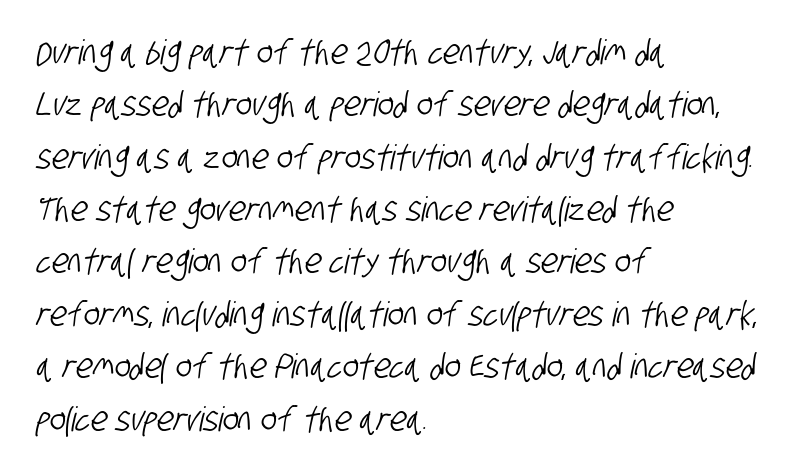
Has an underline been added? It has not. The typesetter chose a ragged-right arrangement here. A typesetter would label this face a sans. Looks like regular typesetting: each glyph gets only the width it needs.
